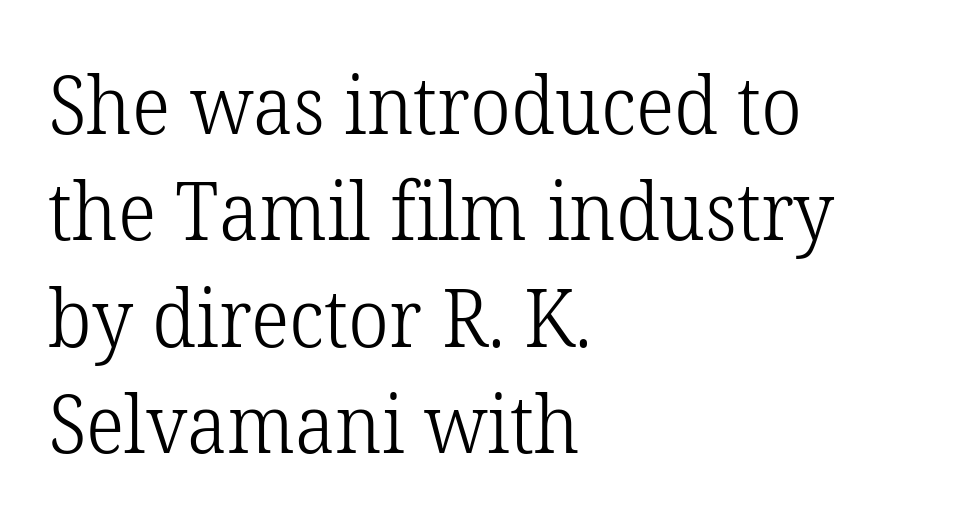
The image shows 80 px light serif type, upright; set left-aligned, normal line spacing (1.33x), normal letter spacing, not underlined; low stroke contrast and a medium x-height.
